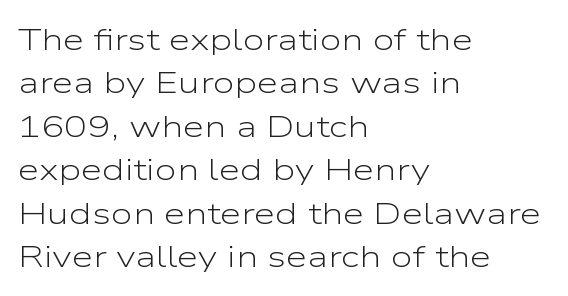
The image shows 31 px light, wide sans-serif type, upright; set left-aligned, normal line spacing (1.4x), normal letter spacing, not underlined; low stroke contrast and a medium x-height.
